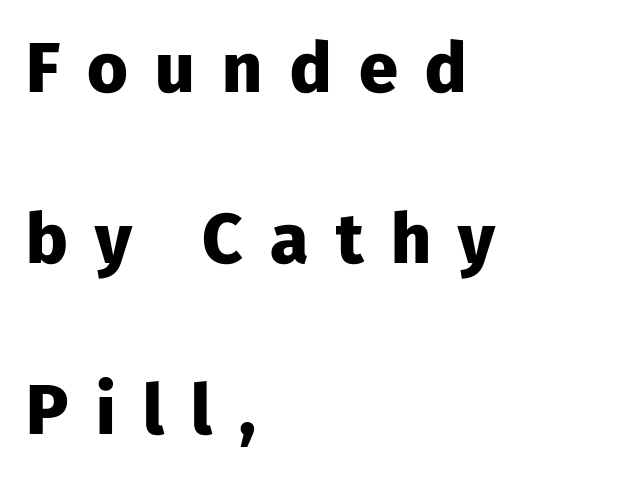
Is the block centered? No — it sits flush against the left margin. Rows of type keep a wide berth in the vertical direction. The text was rendered using a sans face with plain stroke endings. The face used here is proportionally spaced, like ordinary book or web type. The font is running at its bold setting. Ascenders rise straight up at ninety degrees.
